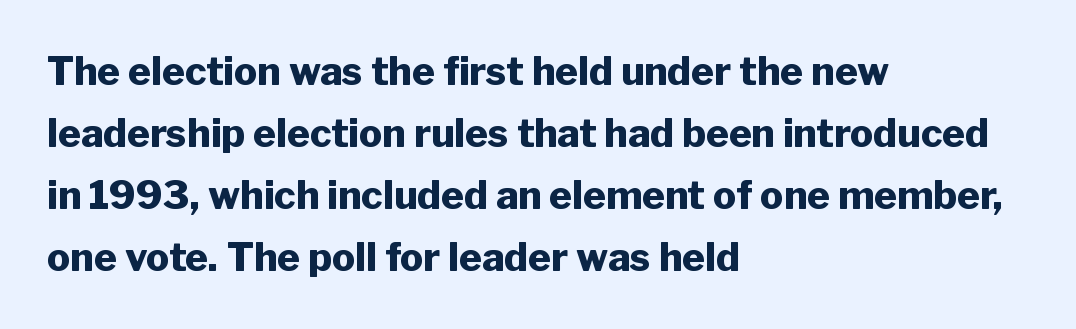
Q: Is the text bold? A: Yes.
Q: Is the text italic (slanted)? A: No, it is upright.
Q: Is the typeface a serif or a sans-serif typeface? A: Sans-serif.
Q: Is the text underlined? A: No.
Q: How is the paragraph aligned? A: Left-aligned.
Q: Is the spacing between letters normal or unusually wide? A: Normal.
Q: Is the spacing between lines tight, normal or loose? A: Normal.
Q: Width (condensed, normal, or wide)? A: Normal.
Q: Stroke contrast? A: Low.
Q: x-height? A: Medium.
Q: Monospaced? A: No.
